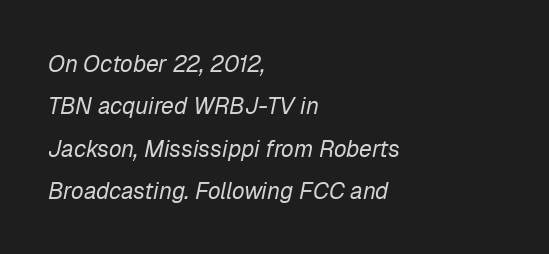
Q: Is the text bold? A: No.
Q: Is the text italic (slanted)? A: Yes, it leans right by about 12 degrees.
Q: Is the text underlined? A: No.
Q: How is the paragraph aligned? A: Left-aligned.
Q: Is the spacing between letters normal or unusually wide? A: Normal.
